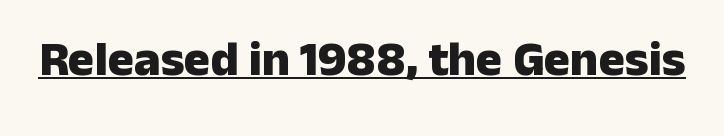
{"serif": "no", "italic": "no", "bold": "yes", "weight": "heavy", "width": "normal", "stroke_contrast": "low", "x_height": "medium", "monospaced": "no", "underline": "yes", "letter_spacing": "normal", "letter_spacing_em": 0.0, "glyph_px": 49}
